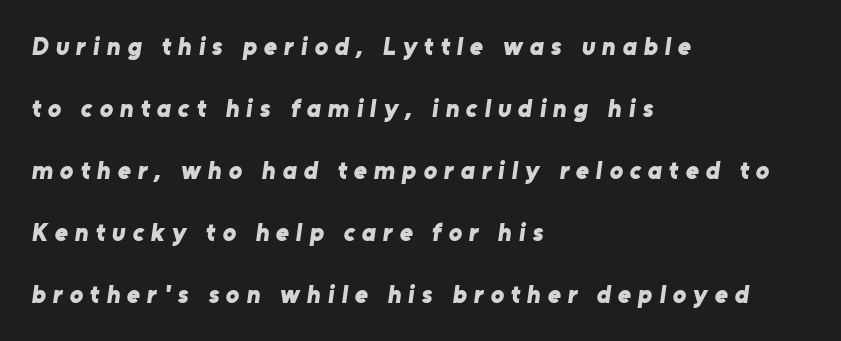
The image shows 25 px bold type; set left-aligned, loose line spacing (2.48x), unusually wide letter spacing (+0.28 em), not underlined.
